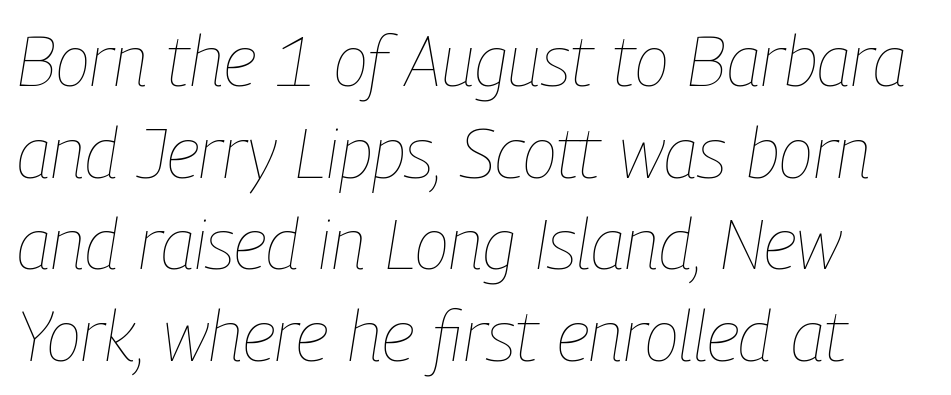
Words appear dense and cohesive because spacing is normal. These lines are set flush left with a ragged right edge. If you measured baseline to baseline, you'd find a middling distance. Spacing verdict: proportional, widths tailored to each character. The specimen reads as italic at a glance.
